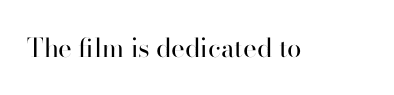
The image shows 26 px text type, upright; set normal letter spacing, not underlined.
